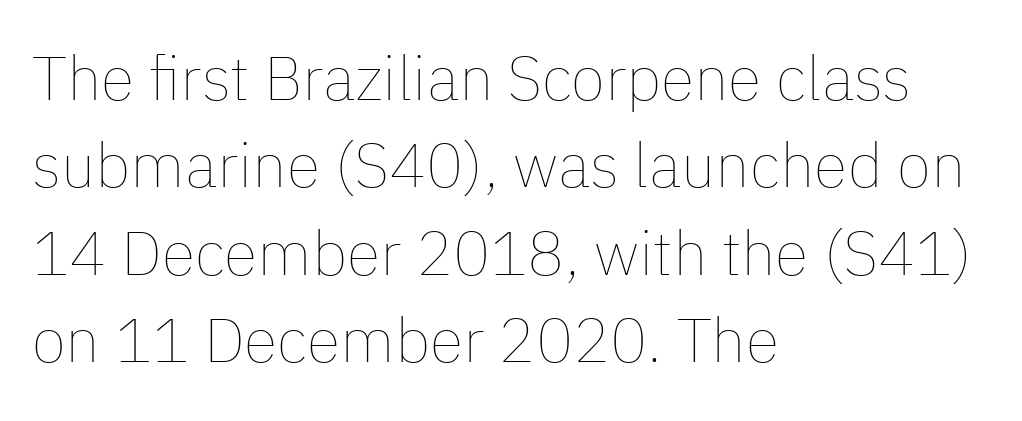
The image shows 62 px thin type, upright; set left-aligned, normal line spacing (1.41x), normal letter spacing, not underlined; low stroke contrast and a medium x-height.
